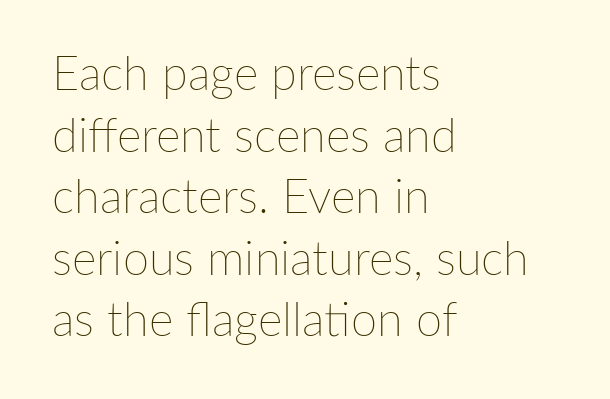
The image shows 47 px thin type, upright; set left-aligned, normal line spacing (1.31x), normal letter spacing, not underlined; low stroke contrast and a medium x-height.
